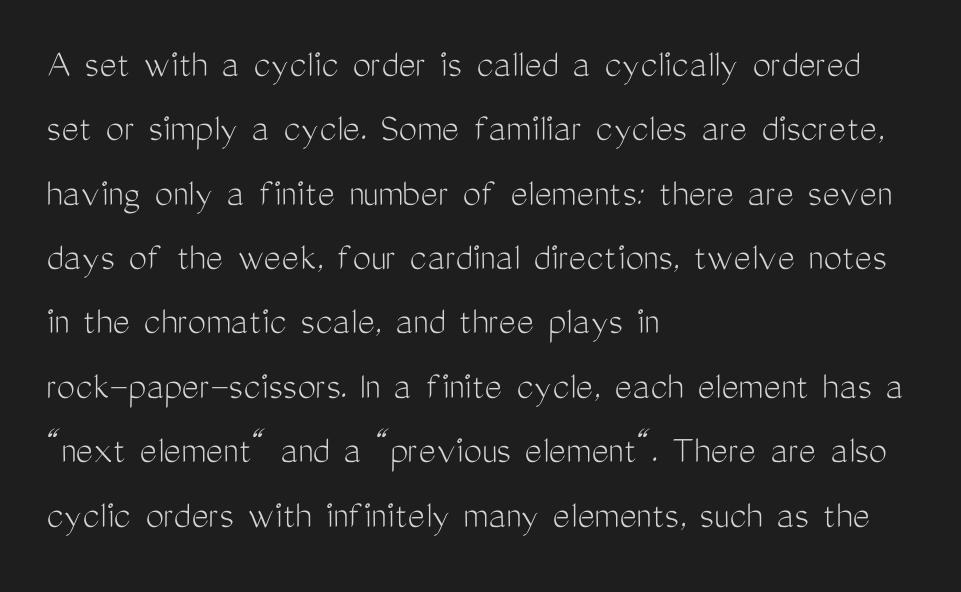
Vertical stems look standard width or narrower in stroke. Compared with typical body copy, the letter spacing here is the same. The gap between lines stays unmarked. The type family on display is of the sans-serif kind. Does the leading feel generous? No, just average.
